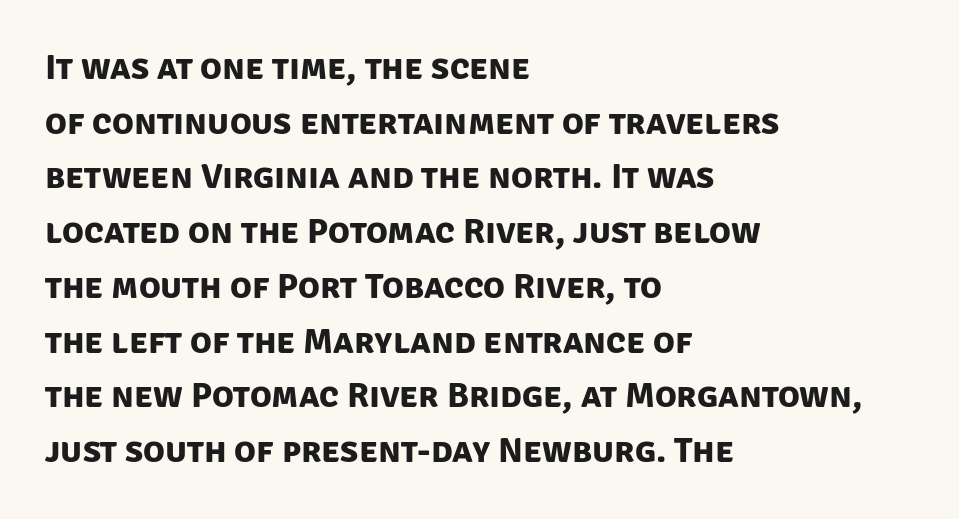
Rule under the text: the space is simply empty. These lines are rendered in a variable-pitch font. Reading down the block, your eye returns to a fixed left position each line. A typesetter would label this face a sans.
